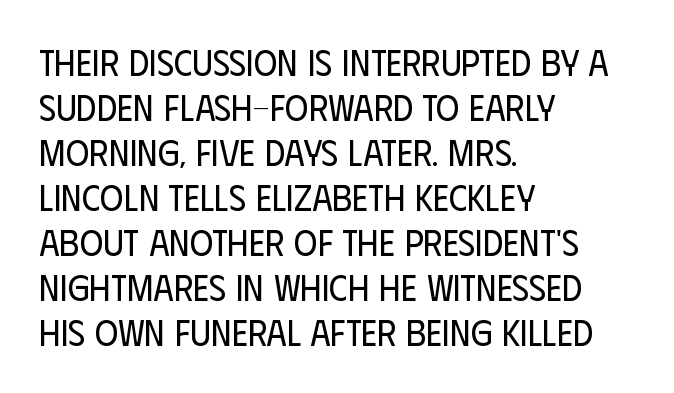
The image shows 36 px regular-weight, condensed sans-serif type, upright; set left-aligned, normal line spacing (1.25x), normal letter spacing, not underlined; low stroke contrast and a large x-height.
